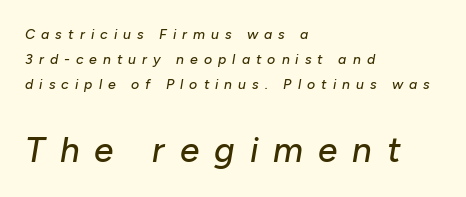
Q: Is the text italic (slanted)? A: Yes, it leans right by about 10 degrees.
Q: Is the text underlined? A: No.
Q: How is the paragraph aligned? A: Left-aligned.
Q: Is the spacing between letters normal or unusually wide? A: Unusually wide.
Q: Which block of text is set in a larger size, the first (top) or the second (bottom)? A: The second (bottom) one.
Q: Width (condensed, normal, or wide)? A: Normal.
Q: Stroke contrast? A: Low.
Q: x-height? A: Medium.
Q: Monospaced? A: No.
